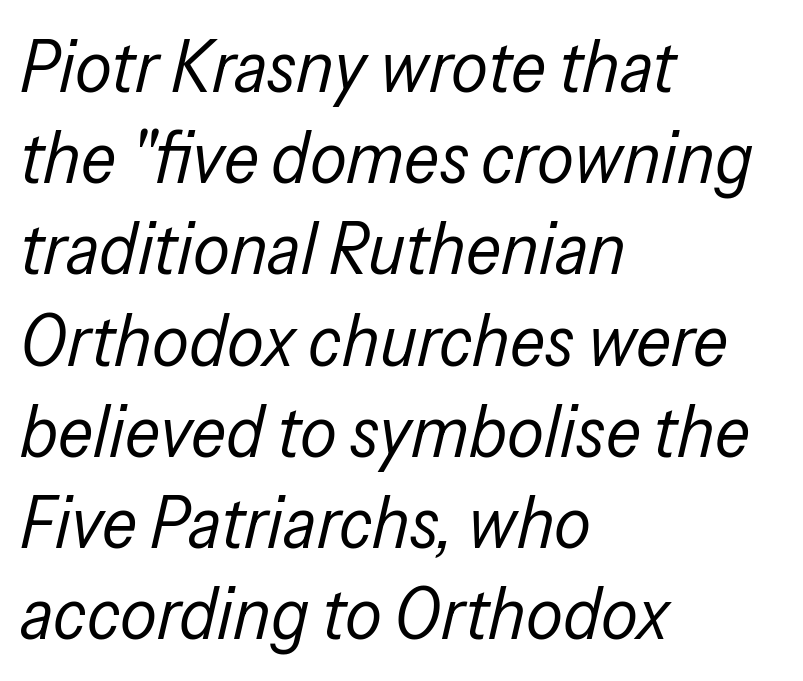
Q: Is the text bold? A: No.
Q: Is the text italic (slanted)? A: Yes, it leans right by about 13 degrees.
Q: Is the text underlined? A: No.
Q: How is the paragraph aligned? A: Left-aligned.
Q: Is the spacing between letters normal or unusually wide? A: Normal.
Q: Is the spacing between lines tight, normal or loose? A: Normal.
Q: Width (condensed, normal, or wide)? A: Condensed.
Q: Stroke contrast? A: Low.
Q: x-height? A: Medium.
Q: Monospaced? A: No.
